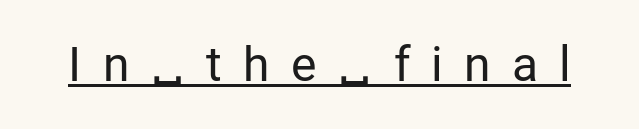
Italic: no, the glyphs are upright roman. This rendering widens character spacing well past its baseline value. The strokes are not fattened; the text isn't bold. The rendering uses the underline text-decoration. Is this a sans? Yes — the strokes have no serifs.
